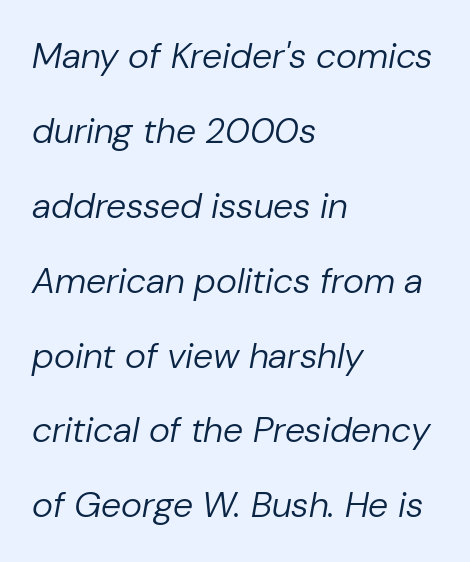
The image shows 36 px regular-weight type, italic (leaning right); set left-aligned, loose line spacing (2.08x), normal letter spacing, not underlined; low stroke contrast and a medium x-height.
